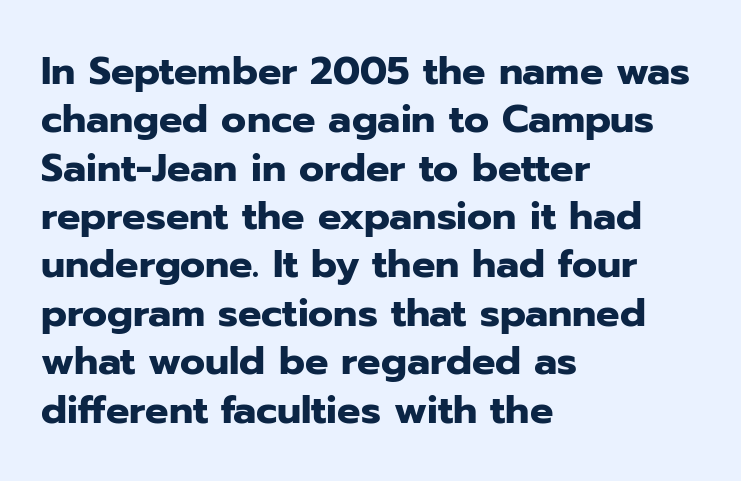
The face used here is proportionally spaced, like ordinary book or web type. Notice how the stems are strictly vertical — no italics here. This is heavy type, rendered in bold. Letterform terminals end flat and unadorned throughout the passage. The text block is weighted toward the left margin, trailing off unevenly rightward. Words appear dense and cohesive because spacing is normal.
